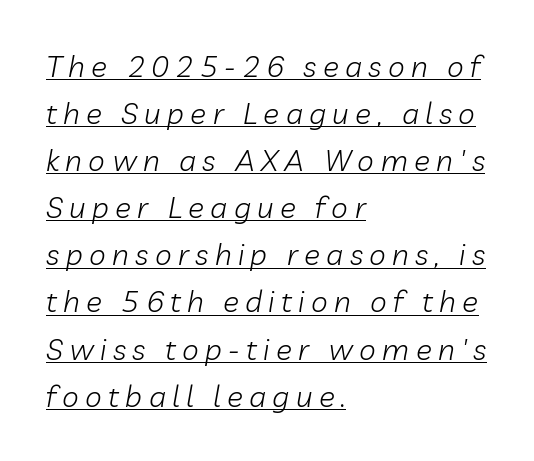
{"italic": "yes", "lean": "right", "slant_degrees": 10, "bold": "no", "weight": "light", "width": "normal", "stroke_contrast": "low", "x_height": "medium", "monospaced": "no", "underline": "yes", "align": "left", "line_spacing": "normal", "line_spacing_ratio": 1.57, "letter_spacing": "wide", "letter_spacing_em": 0.21, "glyph_px": 30}
